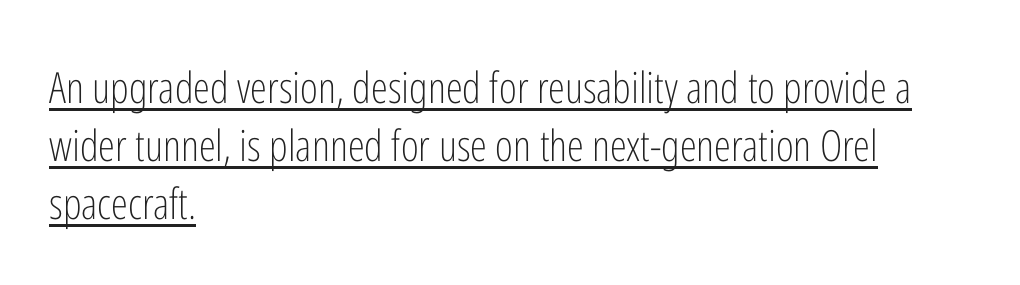
The image shows 43 px light, condensed sans-serif type, upright; set left-aligned, normal line spacing (1.35x), normal letter spacing, underlined; low stroke contrast and a medium x-height.
